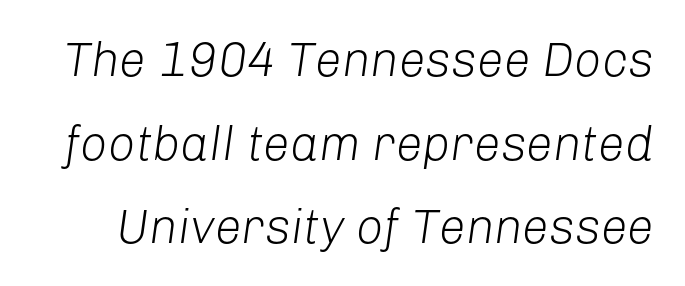
{"italic": "yes", "lean": "right", "slant_degrees": 8, "bold": "no", "weight": "light", "width": "normal", "stroke_contrast": "low", "x_height": "medium", "monospaced": "no", "underline": "no", "line_spacing_ratio": 1.74, "letter_spacing": "normal", "letter_spacing_em": 0.0, "glyph_px": 48}
